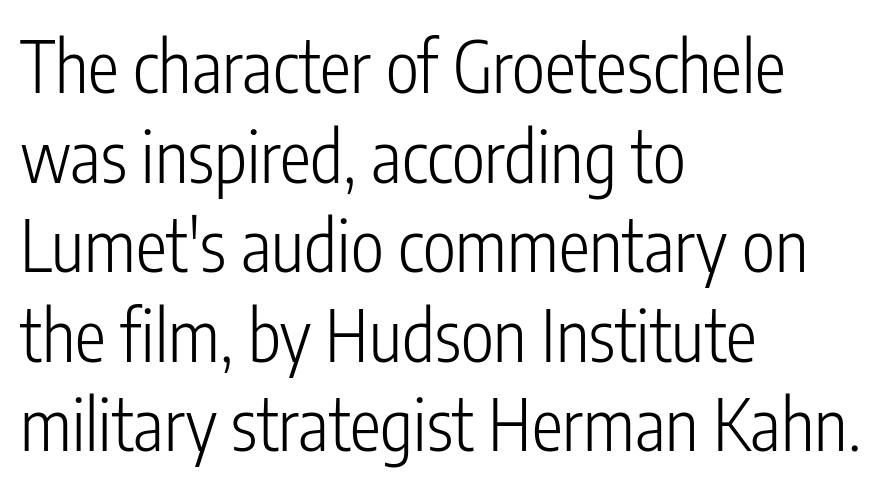
The image shows 70 px light, condensed sans-serif type, upright; set left-aligned, normal line spacing (1.28x), normal letter spacing, not underlined; low stroke contrast and a medium x-height.
